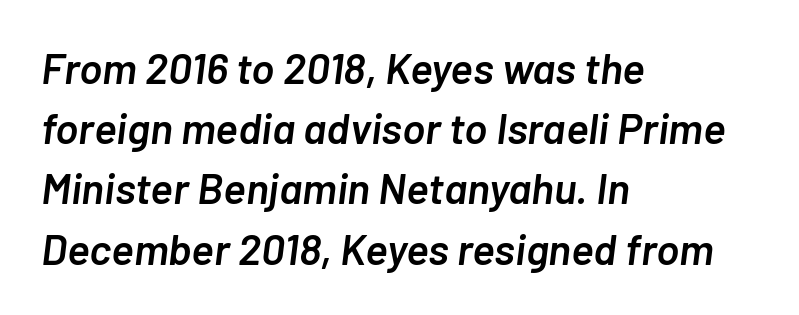
{"italic": "yes", "lean": "right", "slant_degrees": 7, "bold": "semi", "weight": "semibold", "width": "normal", "stroke_contrast": "low", "x_height": "medium", "monospaced": "no", "underline": "no", "align": "left", "line_spacing": "normal", "line_spacing_ratio": 1.4, "letter_spacing": "normal", "letter_spacing_em": 0.0, "glyph_px": 43}
